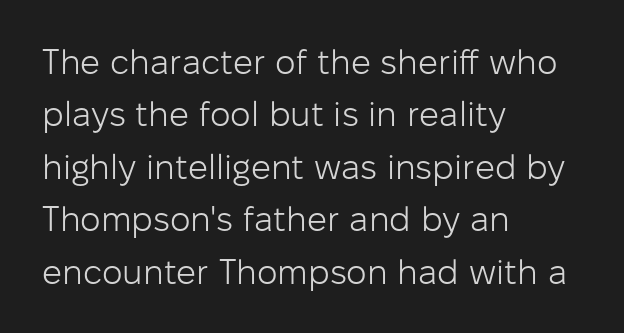
Q: Is the text bold? A: No.
Q: Is the text italic (slanted)? A: No, it is upright.
Q: Is the typeface a serif or a sans-serif typeface? A: Sans-serif.
Q: Is the text underlined? A: No.
Q: How is the paragraph aligned? A: Left-aligned.
Q: Is the spacing between letters normal or unusually wide? A: Normal.
Q: Is the spacing between lines tight, normal or loose? A: Normal.
Q: Width (condensed, normal, or wide)? A: Normal.
Q: Stroke contrast? A: Low.
Q: x-height? A: Medium.
Q: Monospaced? A: No.
